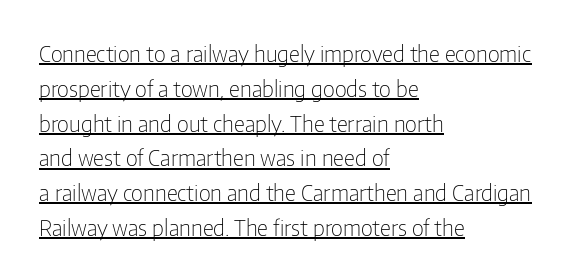
Casual observation: everything's shoved over to the left. No italicization has been applied; the sample stays upright. The block of text has a typical density, with ordinary space between rows. On a weight scale, this lands at 450 or below.
